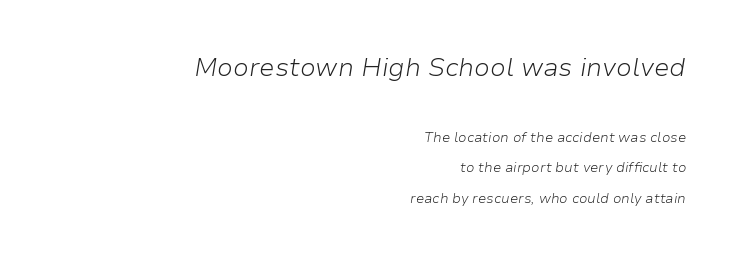
{"italic": "yes", "lean": "right", "slant_degrees": 9, "bold": "no", "underline": "no", "align": "right", "line_spacing": "loose", "line_spacing_ratio": 2.19, "letter_spacing": "normal", "letter_spacing_em": 0.0, "larger_block": "first", "size_ratio": 1.86, "glyph_px": 26}
